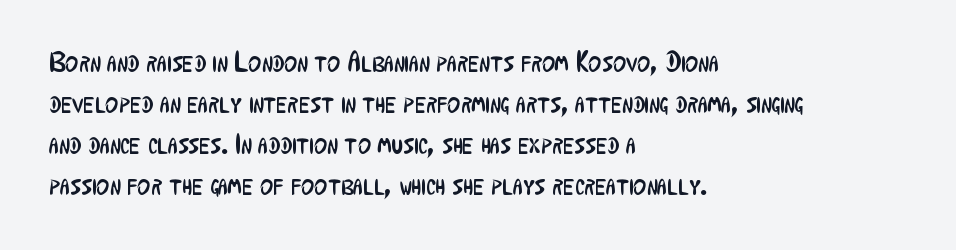
The image shows 28 px regular-weight, condensed sans-serif type, upright; set left-aligned, normal line spacing (1.46x), normal letter spacing, not underlined; low stroke contrast and a medium x-height.
